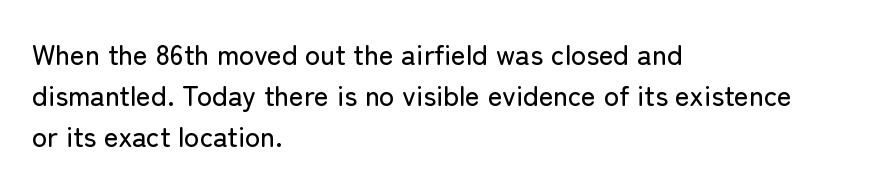
In terms of letterform style, serifs are entirely absent. This sample has the flowing, uneven cadence of proportional lettering. Ascenders rise straight up at ninety degrees. In terms of leading, this rendering sits right in the middle. Lines of text with bare space underneath.
